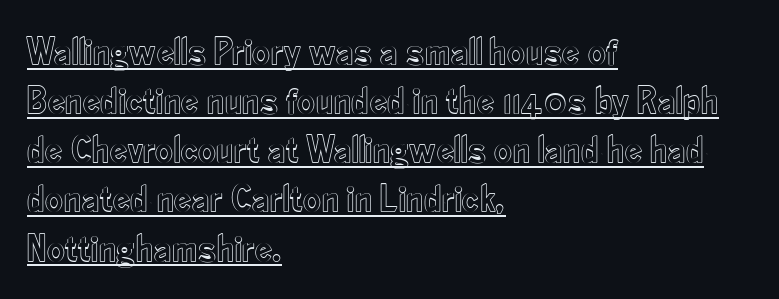
The lettering stays uniformly vertical, giving the passage a roman look. The rendering keeps characters at their native spacing. Spacing verdict: proportional, widths tailored to each character. The passage shown is underscored from start to finish. The space between consecutive lines is moderate. The lines in this sample share a left origin and differ only in where they stop.
